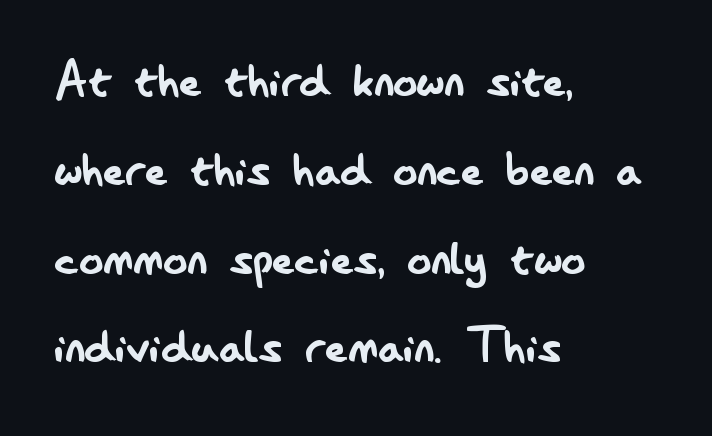
Inter-character spacing is left at the font's built-in metrics. Is there much room between lines? A standard amount, neither cramped nor airy. The typesetting does not lean heavy: it is not bold. Layout note: lines flush left. Ordinary non-slanted type is in use. Think of a printed novel: that variable character pitch is what you see here.
